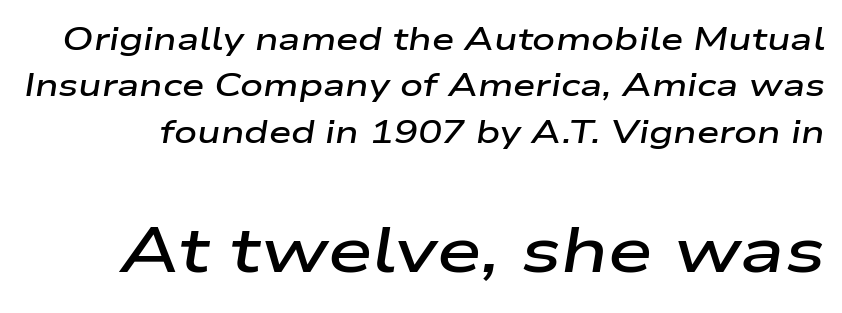
Q: Is the text bold? A: Semi-bold.
Q: Is the text italic (slanted)? A: Yes, it leans right by about 9 degrees.
Q: Is the text underlined? A: No.
Q: Is the spacing between letters normal or unusually wide? A: Normal.
Q: Is the spacing between lines tight, normal or loose? A: Normal.
Q: Which block of text is set in a larger size, the first (top) or the second (bottom)? A: The second (bottom) one.
Q: Width (condensed, normal, or wide)? A: Wide.
Q: Stroke contrast? A: Low.
Q: x-height? A: Medium.
Q: Monospaced? A: No.
